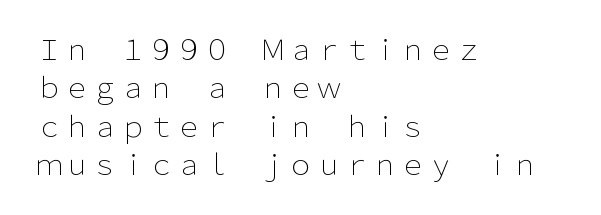
Casual observation: everything's shoved over to the left. Stroke mass is kept to a normal reading level or below. The letterforms sit shoulder to shoulder at normal distance. How would I describe the line gaps? Plain and ordinary. A roman cut, with each character standing at attention. Do the characters align in a grid? No, the font is proportional.
